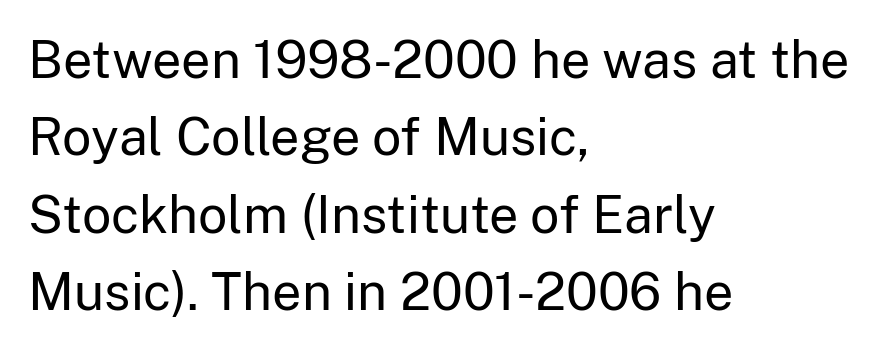
{"serif": "no", "italic": "no", "bold": "no", "weight": "regular", "width": "normal", "stroke_contrast": "low", "x_height": "medium", "monospaced": "no", "underline": "no", "align": "left", "line_spacing": "normal", "line_spacing_ratio": 1.49, "letter_spacing": "normal", "letter_spacing_em": 0.0, "glyph_px": 52}
